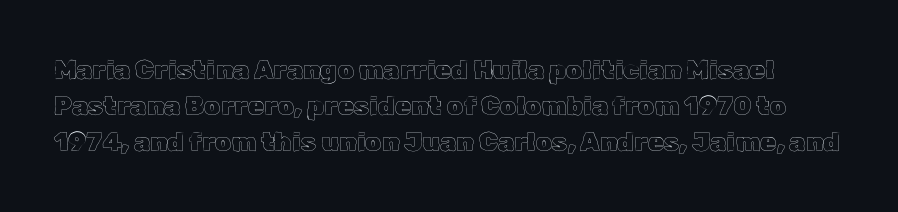
{"italic": "no", "underline": "no", "line_spacing": "normal", "line_spacing_ratio": 1.38, "letter_spacing": "normal", "letter_spacing_em": 0.0, "glyph_px": 26}
